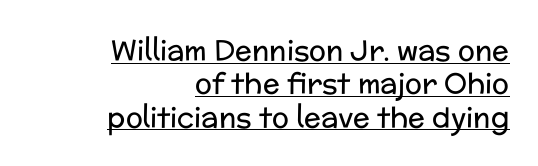
The image shows 28 px regular-weight sans-serif type, upright; set right-aligned, line spacing 1.19x, normal letter spacing, underlined; low stroke contrast and a medium x-height.
